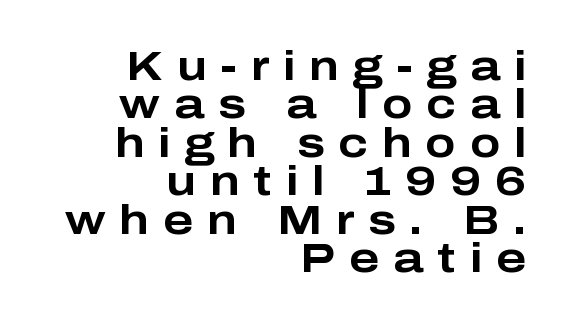
If you drew a ruler down the right edge, every line would touch it. Emphasis by weight is at full strength: bold. Beneath every word, the page is bare. The designer dialed line spacing down below the default. Quick note: not italic, upright.
